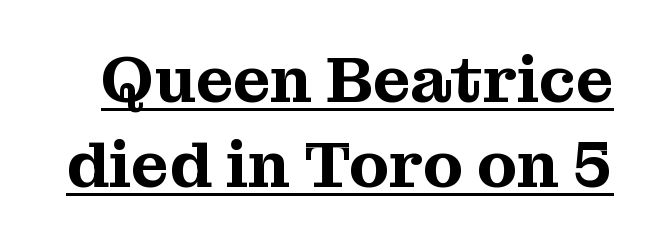
The image shows 65 px serif type, upright; set normal line spacing (1.31x), normal letter spacing, underlined; medium stroke contrast and a medium x-height.
